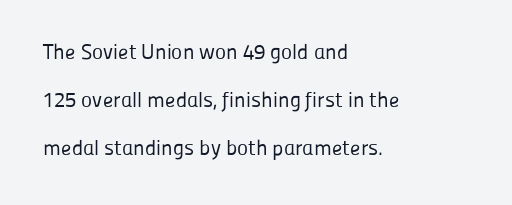
The strokes carry an ordinary text weight at most. Inter-character spacing is left at the font's built-in metrics. Does the lettering tilt? It doesn't — this is upright. Baseline-to-baseline distance is far greater than the letter height. Has an underline been added? It has not.
